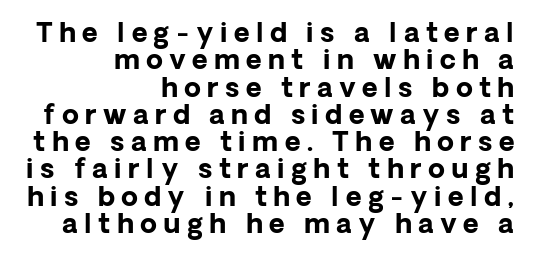
{"italic": "no", "bold": "yes", "underline": "no", "align": "right", "line_spacing": "tight", "line_spacing_ratio": 1.01, "letter_spacing": "wide", "letter_spacing_em": 0.24, "glyph_px": 27}
